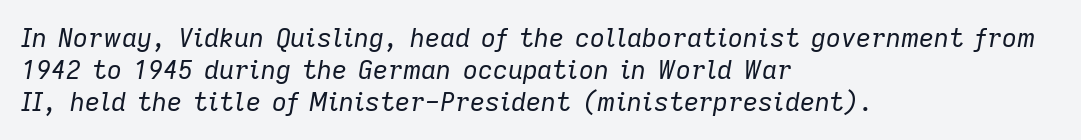
{"italic": "yes", "lean": "right", "slant_degrees": 9, "bold": "no", "underline": "no", "align": "left", "line_spacing_ratio": 1.23, "letter_spacing": "normal", "letter_spacing_em": 0.0, "glyph_px": 26}
